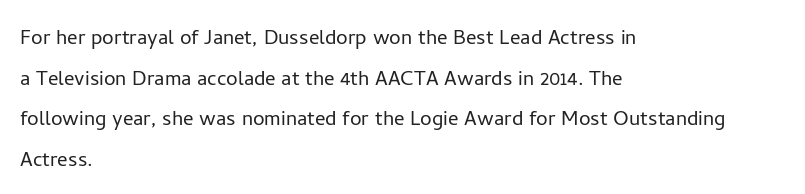
Q: Is the text bold? A: No.
Q: Is the text italic (slanted)? A: No, it is upright.
Q: Is the text underlined? A: No.
Q: How is the paragraph aligned? A: Left-aligned.
Q: Is the spacing between letters normal or unusually wide? A: Normal.
Q: Is the spacing between lines tight, normal or loose? A: Normal.
